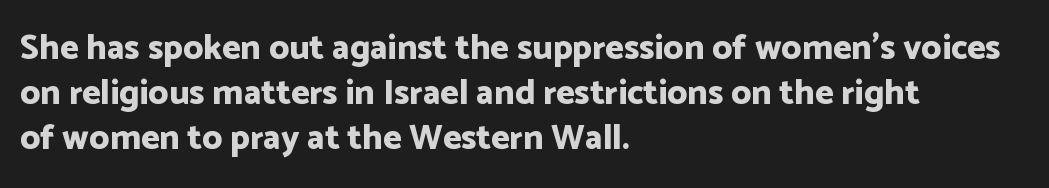
The image shows 35 px bold sans-serif type, upright; set left-aligned, normal line spacing (1.28x), normal letter spacing, not underlined; low stroke contrast and a medium x-height.
